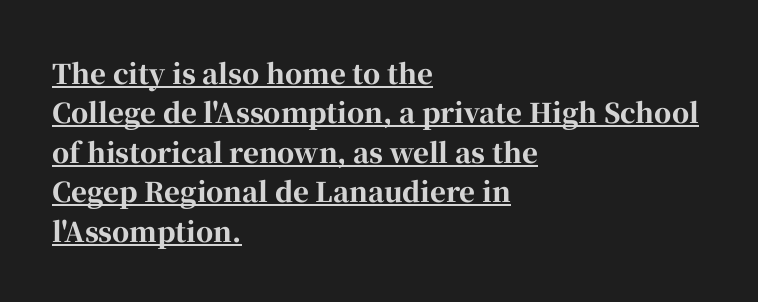
{"italic": "no", "bold": "yes", "underline": "yes", "align": "left", "line_spacing": "normal", "line_spacing_ratio": 1.46, "letter_spacing": "normal", "letter_spacing_em": 0.0, "glyph_px": 27}
